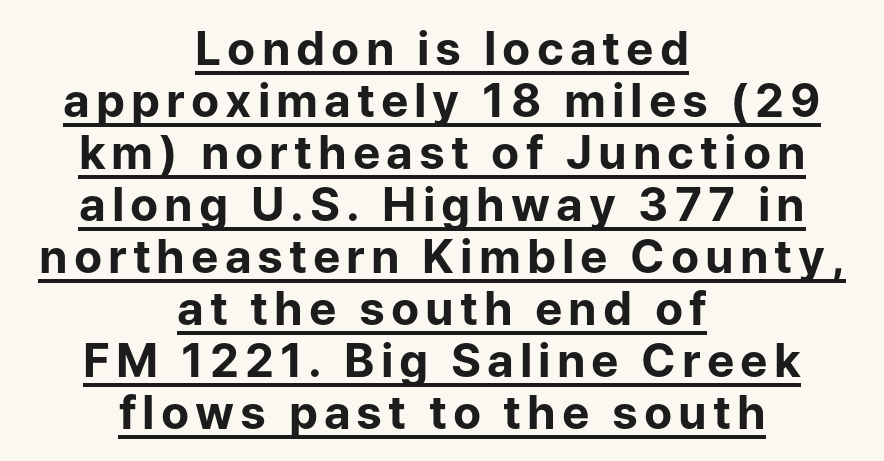
The image shows 46 px bold sans-serif type, upright; set centered, tight line spacing (1.13x), underlined; low stroke contrast and a medium x-height.
